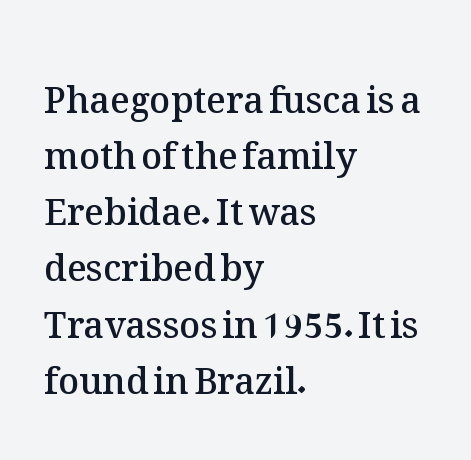
Q: Is the text bold? A: Semi-bold.
Q: Is the text italic (slanted)? A: No, it is upright.
Q: Is the text underlined? A: No.
Q: How is the paragraph aligned? A: Left-aligned.
Q: Is the spacing between letters normal or unusually wide? A: Normal.
Q: Is the spacing between lines tight, normal or loose? A: Normal.
Q: Width (condensed, normal, or wide)? A: Normal.
Q: Stroke contrast? A: Medium.
Q: x-height? A: Medium.
Q: Monospaced? A: No.
